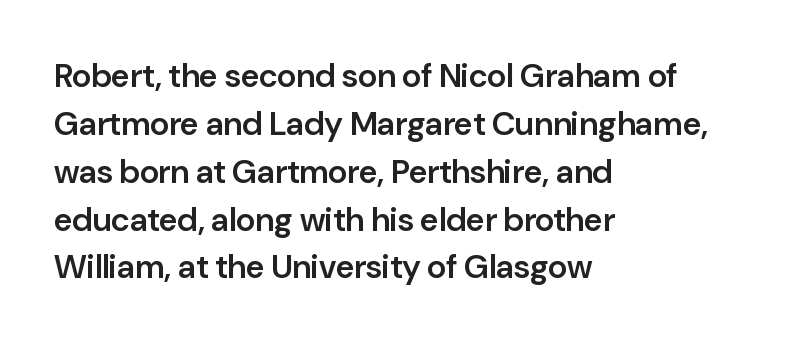
Q: Is the text bold? A: Semi-bold.
Q: Is the text italic (slanted)? A: No, it is upright.
Q: Is the typeface a serif or a sans-serif typeface? A: Sans-serif.
Q: Is the text underlined? A: No.
Q: How is the paragraph aligned? A: Left-aligned.
Q: Is the spacing between letters normal or unusually wide? A: Normal.
Q: Is the spacing between lines tight, normal or loose? A: Normal.
Q: Width (condensed, normal, or wide)? A: Normal.
Q: Stroke contrast? A: Low.
Q: x-height? A: Medium.
Q: Monospaced? A: No.
